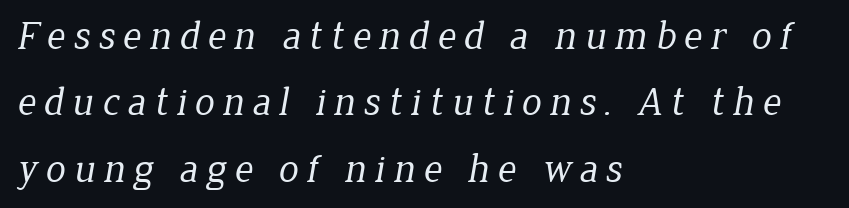
Q: Is the text bold? A: No.
Q: Is the typeface a serif or a sans-serif typeface? A: Serif.
Q: Is the text underlined? A: No.
Q: How is the paragraph aligned? A: Left-aligned.
Q: Is the spacing between letters normal or unusually wide? A: Unusually wide.
Q: Is the spacing between lines tight, normal or loose? A: Normal.
Q: Width (condensed, normal, or wide)? A: Normal.
Q: Stroke contrast? A: Low.
Q: x-height? A: Medium.
Q: Monospaced? A: No.
